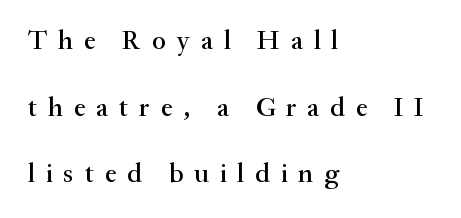
Q: Is the text italic (slanted)? A: No, it is upright.
Q: Is the text underlined? A: No.
Q: How is the paragraph aligned? A: Left-aligned.
Q: Is the spacing between letters normal or unusually wide? A: Unusually wide.
Q: Is the spacing between lines tight, normal or loose? A: Loose.
